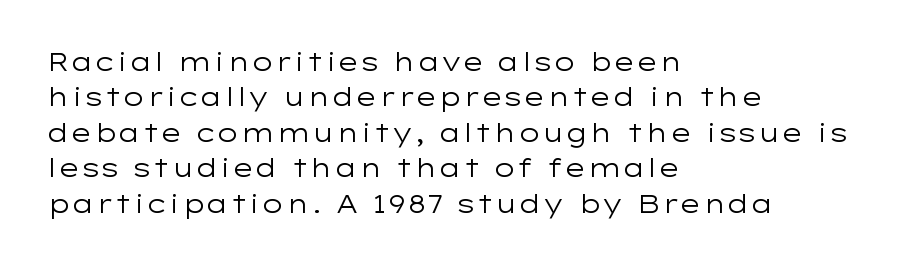
{"italic": "no", "bold": "no", "underline": "no", "align": "left", "line_spacing": "normal", "line_spacing_ratio": 1.42, "letter_spacing": "normal", "letter_spacing_em": 0.0, "glyph_px": 25}
